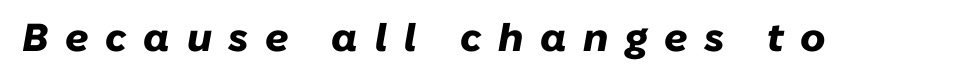
Is the type bold? Yes — the strokes are clearly thick and heavy. The font's italic variant was chosen for this text. The type is letterspaced generously, with wide tracking. Note the varied advance widths — an 'i' is clearly narrower than an 'm'. Underlining? Definitely not there.
